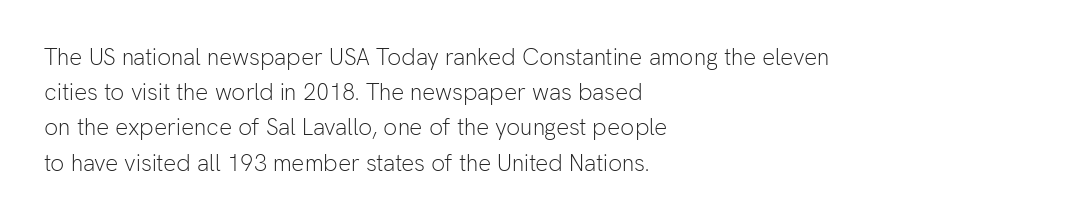
The image shows 23 px text type, upright; set left-aligned, normal line spacing (1.53x), normal letter spacing, not underlined.
